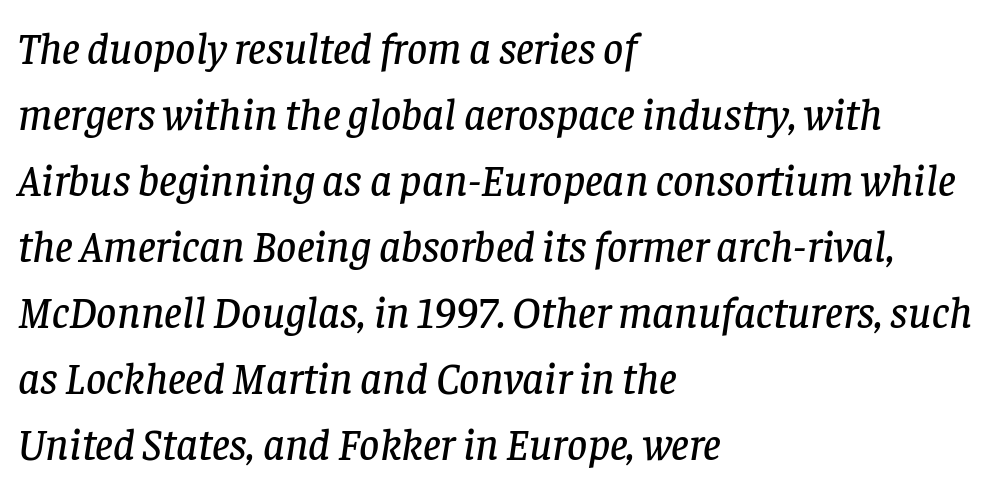
The text block is weighted toward the left margin, trailing off unevenly rightward. The typeface chosen for these lines features serifs. The specimen reads as italic at a glance. The letterforms sit shoulder to shoulder at normal distance. This block has exactly the height ordinary leading produces.
